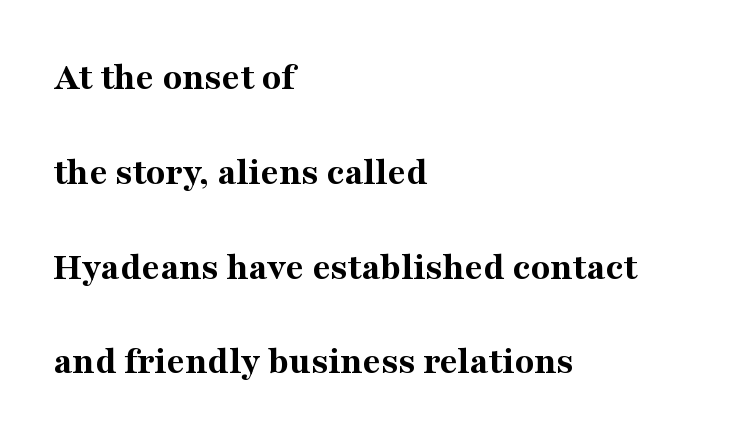
The image shows 40 px bold serif type, upright; set left-aligned, loose line spacing (2.37x), normal letter spacing, not underlined; medium stroke contrast and a medium x-height.
